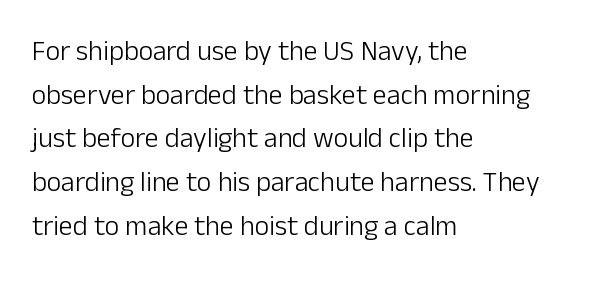
Q: Is the text bold? A: No.
Q: Is the text italic (slanted)? A: No, it is upright.
Q: Is the typeface a serif or a sans-serif typeface? A: Sans-serif.
Q: Is the text underlined? A: No.
Q: How is the paragraph aligned? A: Left-aligned.
Q: Is the spacing between letters normal or unusually wide? A: Normal.
Q: Is the spacing between lines tight, normal or loose? A: Normal.
Q: Width (condensed, normal, or wide)? A: Normal.
Q: Stroke contrast? A: Low.
Q: x-height? A: Medium.
Q: Monospaced? A: No.
